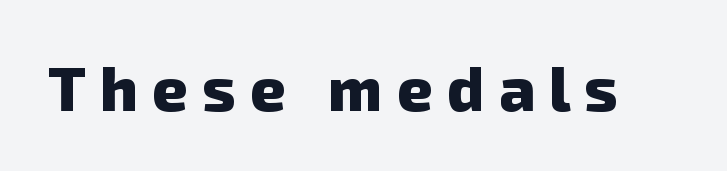
The image shows 62 px heavy sans-serif type; set unusually wide letter spacing (+0.23 em), not underlined; low stroke contrast and a medium x-height.
